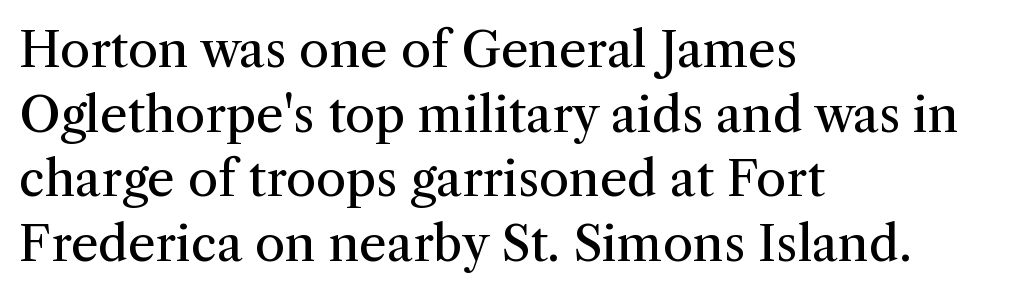
{"serif": "yes", "italic": "no", "bold": "no", "weight": "regular", "width": "normal", "stroke_contrast": "medium", "x_height": "medium", "monospaced": "no", "underline": "no", "align": "left", "line_spacing": "normal", "line_spacing_ratio": 1.32, "letter_spacing": "normal", "letter_spacing_em": 0.0, "glyph_px": 49}
